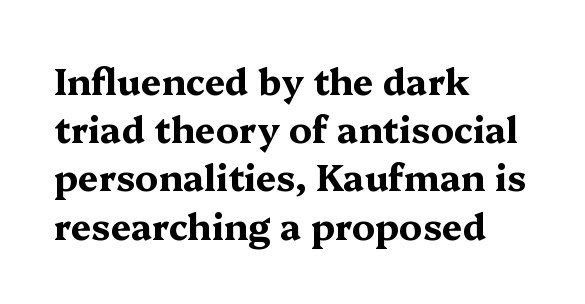
Q: Is the text bold? A: Yes.
Q: Is the text italic (slanted)? A: No, it is upright.
Q: Is the typeface a serif or a sans-serif typeface? A: Serif.
Q: Is the text underlined? A: No.
Q: How is the paragraph aligned? A: Left-aligned.
Q: Is the spacing between letters normal or unusually wide? A: Normal.
Q: Is the spacing between lines tight, normal or loose? A: Normal.
Q: Width (condensed, normal, or wide)? A: Wide.
Q: Stroke contrast? A: Medium.
Q: x-height? A: Medium.
Q: Monospaced? A: No.
